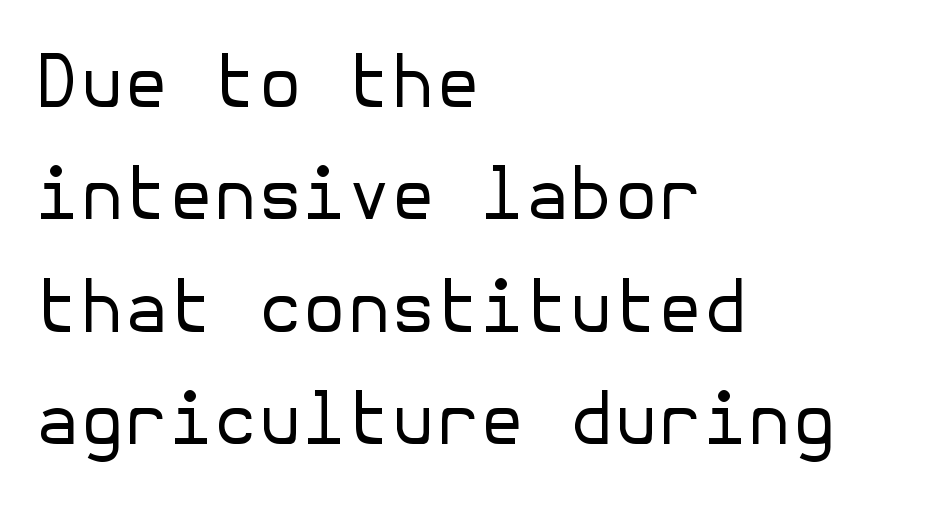
These glyphs show unthickened strokes, regular width or finer. Type without underlining. The text was rendered using a sans face with plain stroke endings. Characters follow at the spacing the type designer built in. The setting favours the left margin, as ordinary paragraphs usually do.
